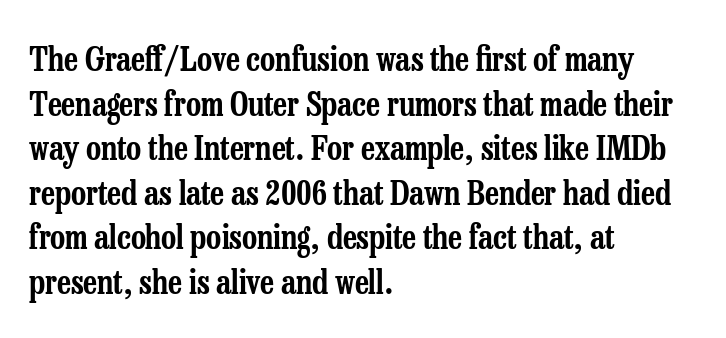
{"serif": "yes", "italic": "no", "width": "condensed", "stroke_contrast": "low", "x_height": "medium", "monospaced": "no", "underline": "no", "align": "left", "line_spacing": "normal", "line_spacing_ratio": 1.35, "letter_spacing": "normal", "letter_spacing_em": 0.0, "glyph_px": 33}
